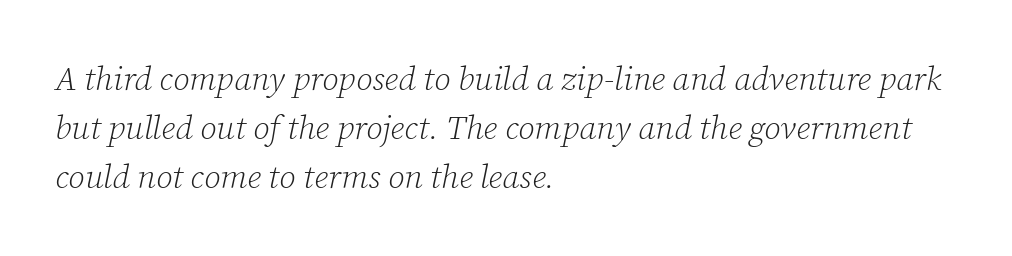
Q: Is the text bold? A: No.
Q: Is the text italic (slanted)? A: Yes, it leans right by about 12 degrees.
Q: Is the typeface a serif or a sans-serif typeface? A: Serif.
Q: Is the text underlined? A: No.
Q: How is the paragraph aligned? A: Left-aligned.
Q: Is the spacing between letters normal or unusually wide? A: Normal.
Q: Is the spacing between lines tight, normal or loose? A: Normal.
Q: Width (condensed, normal, or wide)? A: Normal.
Q: Stroke contrast? A: Low.
Q: x-height? A: Medium.
Q: Monospaced? A: No.
